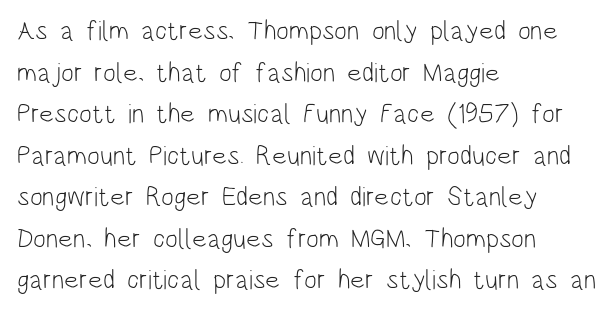
Q: Is the text bold? A: No.
Q: Is the text italic (slanted)? A: No, it is upright.
Q: Is the text underlined? A: No.
Q: How is the paragraph aligned? A: Left-aligned.
Q: Is the spacing between letters normal or unusually wide? A: Normal.
Q: Is the spacing between lines tight, normal or loose? A: Normal.
